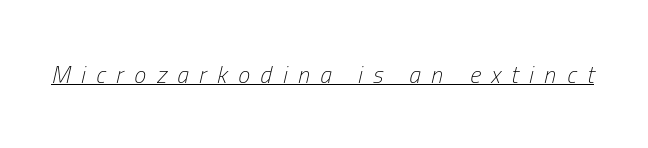
Emphasis-style slanted type is in use. The typeface has the unassuming heft of standard copy or less. Display-style spreading of the glyphs; the letterfit is very open. Every word sits above its own underline.
